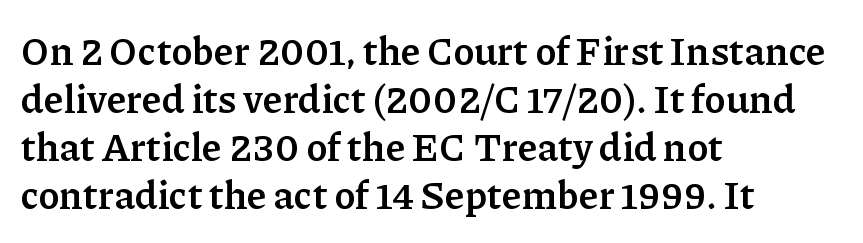
Q: Is the text bold? A: Yes.
Q: Is the text italic (slanted)? A: No, it is upright.
Q: Is the typeface a serif or a sans-serif typeface? A: Serif.
Q: Is the text underlined? A: No.
Q: How is the paragraph aligned? A: Left-aligned.
Q: Is the spacing between letters normal or unusually wide? A: Normal.
Q: Width (condensed, normal, or wide)? A: Normal.
Q: Stroke contrast? A: Low.
Q: x-height? A: Medium.
Q: Monospaced? A: No.
